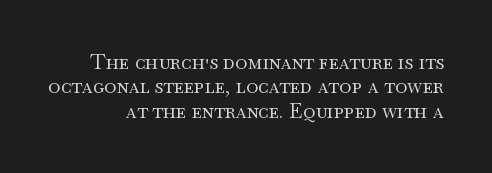
The image shows 21 px text type, upright; set right-aligned, line spacing 1.16x, normal letter spacing, not underlined.
